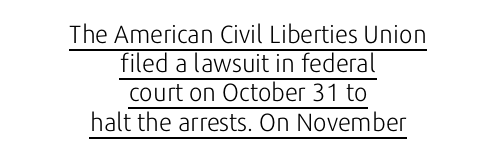
Q: Is the text bold? A: No.
Q: Is the text italic (slanted)? A: No, it is upright.
Q: Is the text underlined? A: Yes.
Q: How is the paragraph aligned? A: Centered.
Q: Is the spacing between letters normal or unusually wide? A: Normal.
